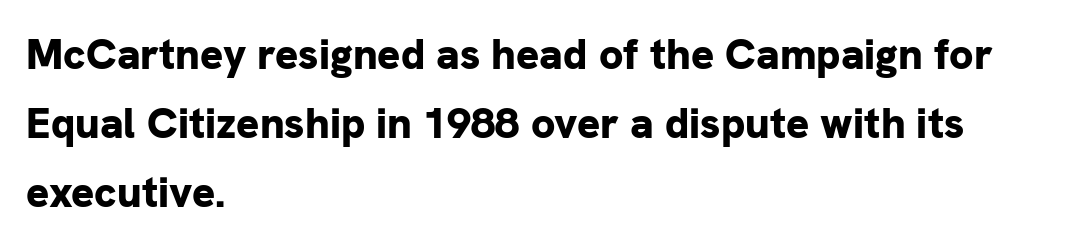
The image shows 43 px bold sans-serif type, upright; set left-aligned, normal line spacing (1.6x), normal letter spacing, not underlined; low stroke contrast and a medium x-height.
